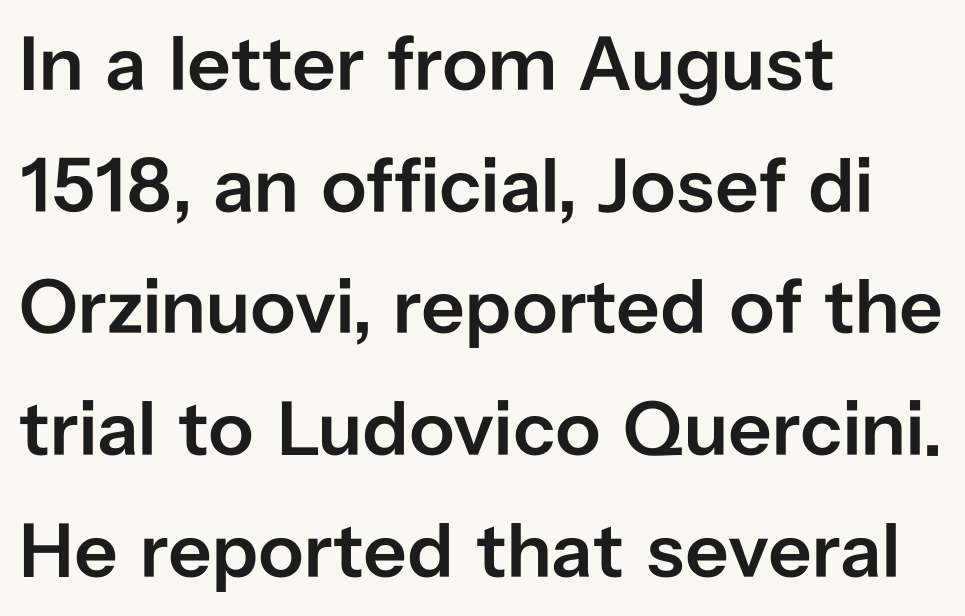
The characters look somewhat weighty, a semibold short of true bold. Glyph-to-glyph distance matches everyday printed text. These lines sit exactly where default settings would place them. A clean baseline with only descenders dipping below it. The text block is weighted toward the left margin, trailing off unevenly rightward.
